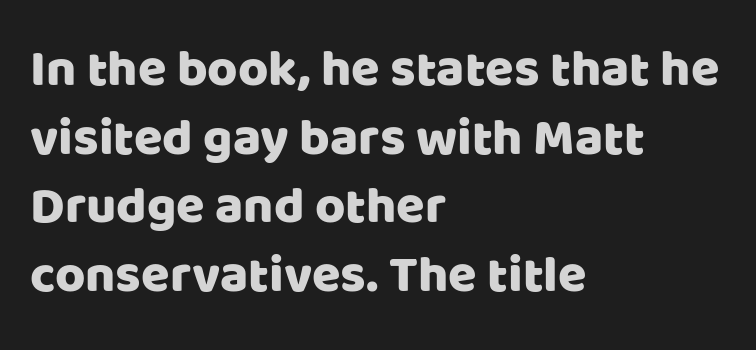
Q: Is the text italic (slanted)? A: No, it is upright.
Q: Is the typeface a serif or a sans-serif typeface? A: Sans-serif.
Q: Is the text underlined? A: No.
Q: How is the paragraph aligned? A: Left-aligned.
Q: Is the spacing between letters normal or unusually wide? A: Normal.
Q: Is the spacing between lines tight, normal or loose? A: Normal.
Q: Width (condensed, normal, or wide)? A: Normal.
Q: Stroke contrast? A: Low.
Q: x-height? A: Large.
Q: Monospaced? A: No.
